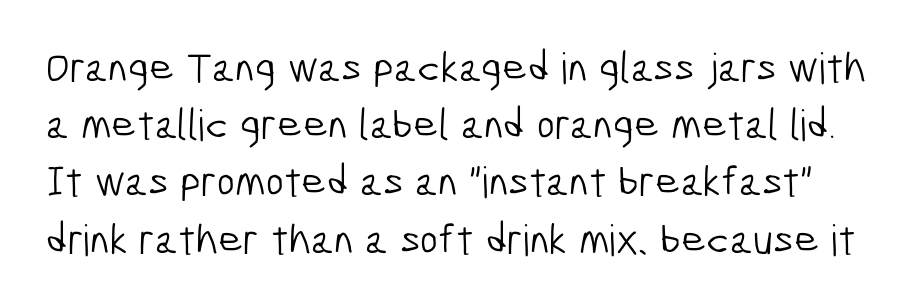
Q: Is the text bold? A: No.
Q: Is the typeface a serif or a sans-serif typeface? A: Sans-serif.
Q: Is the text underlined? A: No.
Q: Is the spacing between letters normal or unusually wide? A: Normal.
Q: Is the spacing between lines tight, normal or loose? A: Normal.
Q: Width (condensed, normal, or wide)? A: Condensed.
Q: Stroke contrast? A: Low.
Q: x-height? A: Medium.
Q: Monospaced? A: No.
